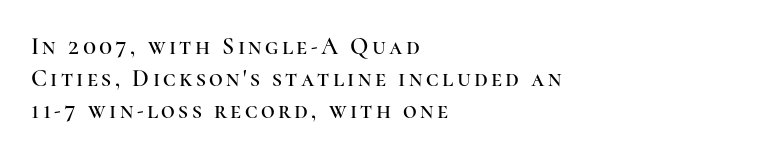
The image shows 24 px text type, upright; set left-aligned, normal line spacing (1.34x), not underlined.
